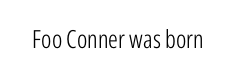
The rendering keeps characters at their native spacing. The font sits on the lighter half of the weight spectrum, regular included. Quick note: underline off. Is there any slant? The stems are plumb.
